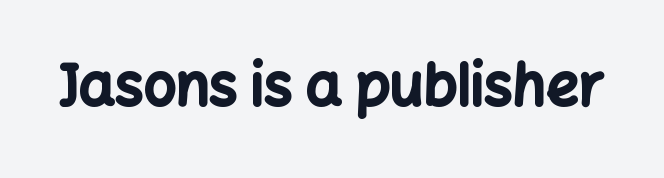
The image shows 57 px bold sans-serif type, upright; set normal letter spacing, not underlined; low stroke contrast and a medium x-height.
